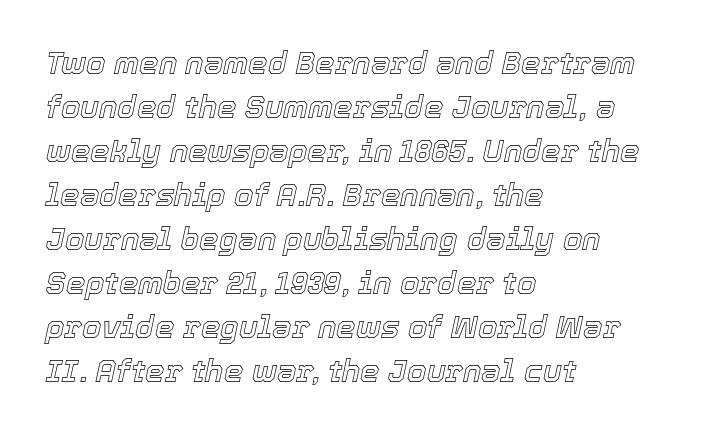
{"italic": "yes", "lean": "right", "slant_degrees": 12, "width": "normal", "x_height": "medium", "monospaced": "no", "underline": "no", "align": "left", "line_spacing": "normal", "line_spacing_ratio": 1.42, "letter_spacing": "normal", "letter_spacing_em": 0.0, "glyph_px": 31}
